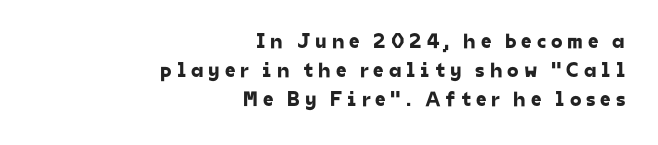
Q: Is the text underlined? A: No.
Q: How is the paragraph aligned? A: Right-aligned.
Q: Is the spacing between letters normal or unusually wide? A: Unusually wide.
Q: Is the spacing between lines tight, normal or loose? A: Normal.
